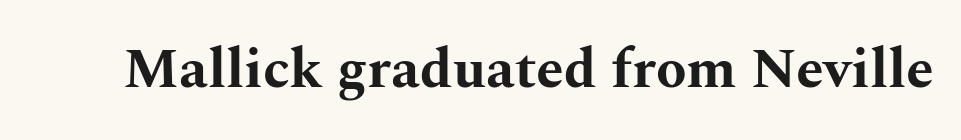
Q: Is the text bold? A: Yes.
Q: Is the text italic (slanted)? A: No, it is upright.
Q: Is the typeface a serif or a sans-serif typeface? A: Serif.
Q: Is the text underlined? A: No.
Q: Is the spacing between letters normal or unusually wide? A: Normal.
Q: Width (condensed, normal, or wide)? A: Wide.
Q: Stroke contrast? A: Medium.
Q: x-height? A: Medium.
Q: Monospaced? A: No.
